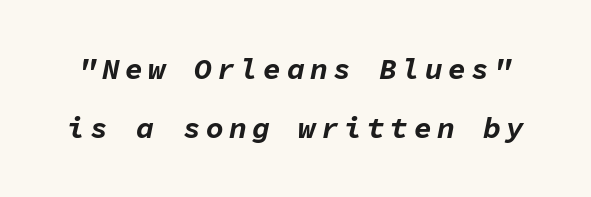
Interline gaps are noticeably wide in this sample. The strokes are fattened all the way to bold. Emphasis-style slanted type is in use. The specimen omits any rule beneath the text block's lines. This sample has the even, mechanical cadence of fixed-width lettering.
